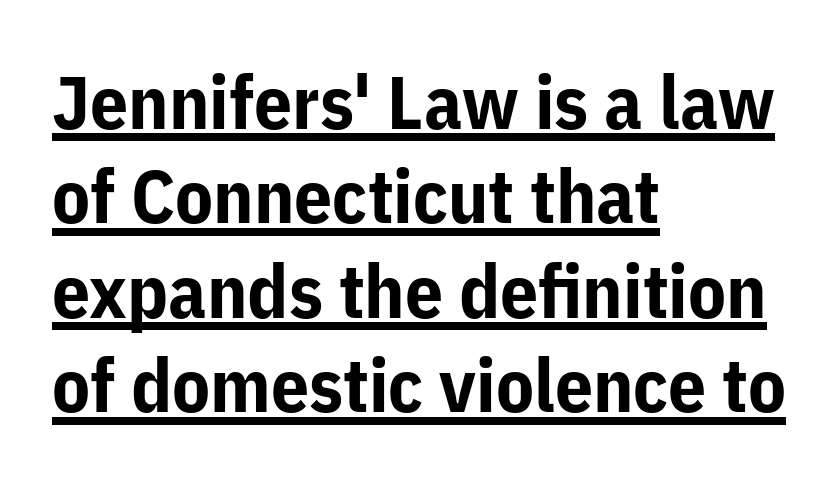
Style check: upright. Serif or sans? Sans — the stroke terminals are bare. This rendering leaves character spacing at its baseline value. Spacing verdict: proportional, widths tailored to each character. Honestly, the underline is the first thing you notice here. A full-strength bold gives these letters their thick strokes.
